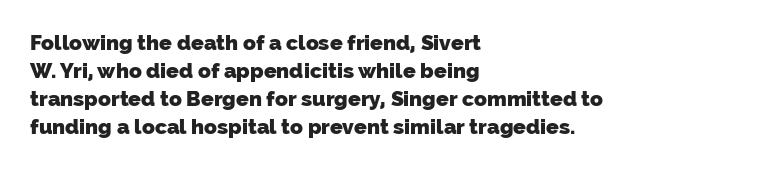
The image shows 21 px bold type; set left-aligned, normal line spacing (1.33x), normal letter spacing, not underlined.
